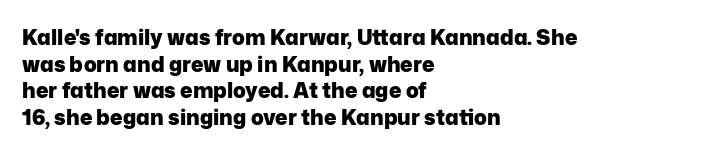
The image shows 21 px bold type, upright; set left-aligned, normal line spacing (1.27x), normal letter spacing, not underlined.
